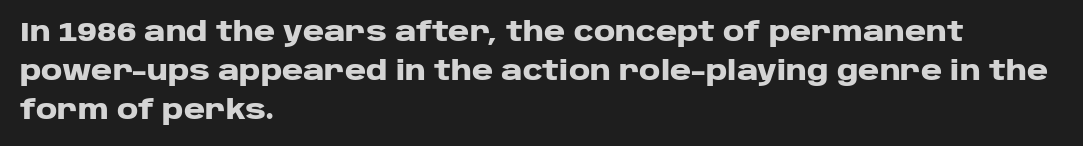
The image shows 26 px bold type, upright; set left-aligned, normal line spacing (1.5x), normal letter spacing, not underlined.
